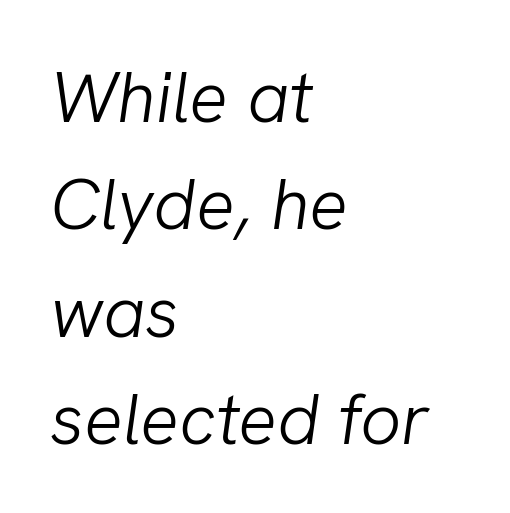
The image shows 72 px light type, italic (leaning right); set left-aligned, normal line spacing (1.49x), normal letter spacing, not underlined; low stroke contrast and a medium x-height.
